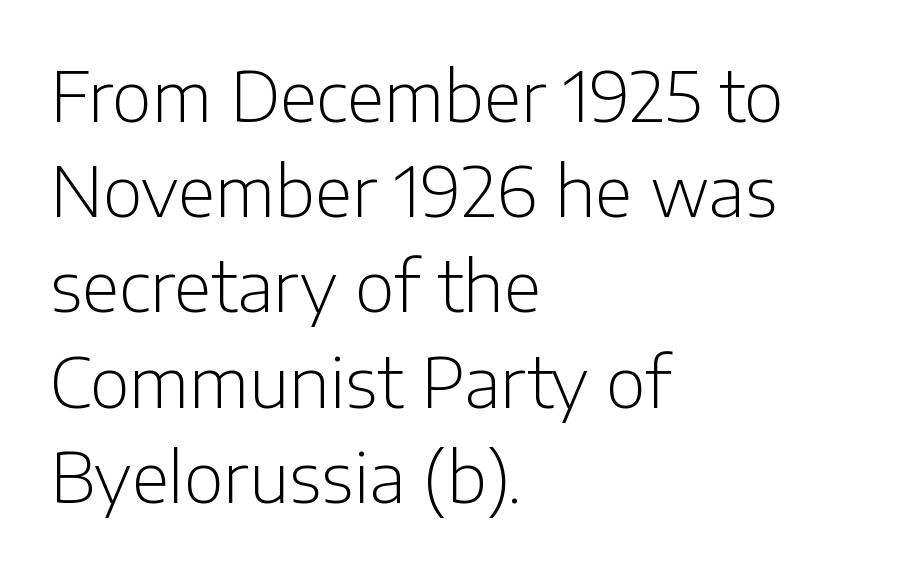
{"serif": "no", "italic": "no", "bold": "no", "weight": "light", "width": "normal", "stroke_contrast": "low", "x_height": "medium", "monospaced": "no", "underline": "no", "align": "left", "line_spacing": "normal", "line_spacing_ratio": 1.38, "letter_spacing": "normal", "letter_spacing_em": 0.0, "glyph_px": 69}
